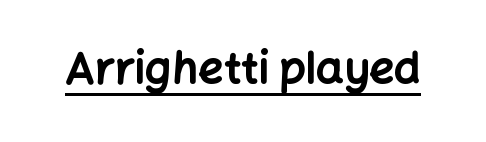
The specimen includes a rule beneath the text block's lines. This sample has the flowing, uneven cadence of proportional lettering. This is sans-serif lettering, the kind often seen on screens and signage. Ordinary non-slanted type is in use. Characters follow at the spacing the type designer built in. Weight: bold.
